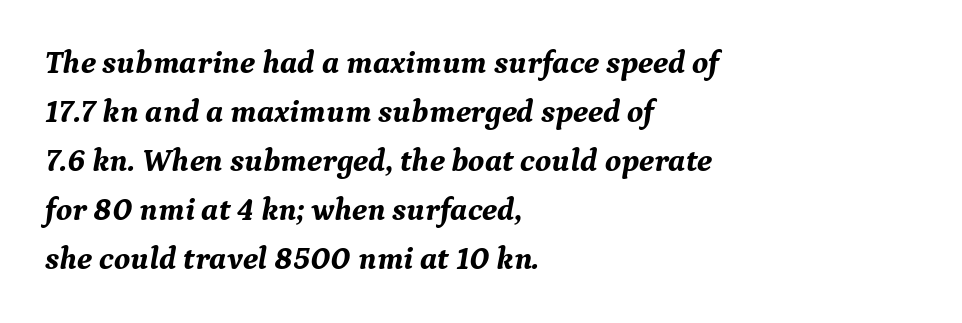
Q: Is the text bold? A: Yes.
Q: Is the text italic (slanted)? A: Yes, it leans right by about 9 degrees.
Q: Is the typeface a serif or a sans-serif typeface? A: Serif.
Q: Is the text underlined? A: No.
Q: How is the paragraph aligned? A: Left-aligned.
Q: Is the spacing between letters normal or unusually wide? A: Normal.
Q: Is the spacing between lines tight, normal or loose? A: Normal.
Q: Width (condensed, normal, or wide)? A: Normal.
Q: Stroke contrast? A: Medium.
Q: x-height? A: Medium.
Q: Monospaced? A: No.
